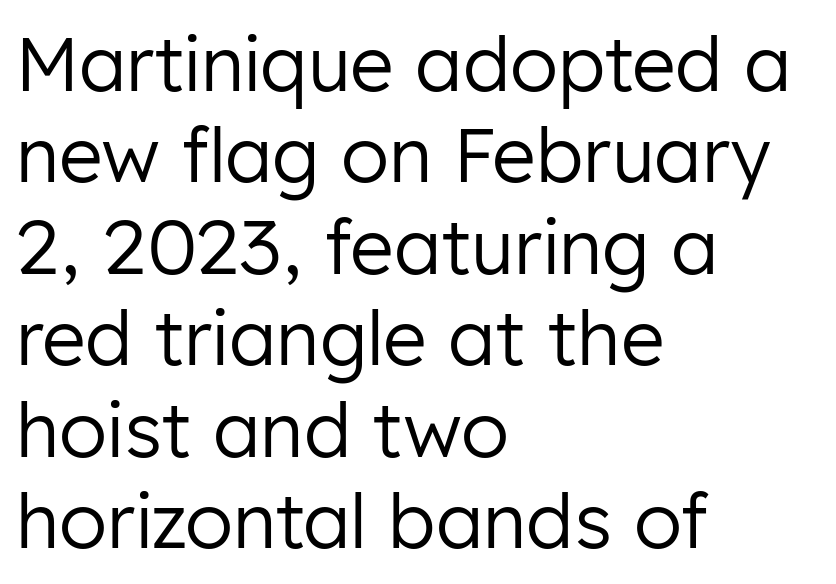
In terms of letterspacing, this is plain default setting. The passage shown is typeset with a sans-serif family. The face looks like a standard text weight, possibly lighter. These lines are rendered in a variable-pitch font. The rendering anchors every line to the left-hand side.
